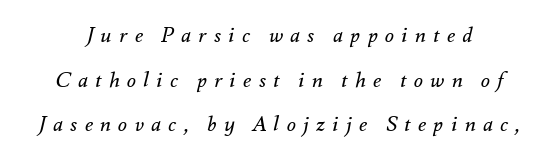
Q: Is the text bold? A: No.
Q: Is the text italic (slanted)? A: Yes, it leans right by about 12 degrees.
Q: Is the text underlined? A: No.
Q: Is the spacing between letters normal or unusually wide? A: Unusually wide.
Q: Is the spacing between lines tight, normal or loose? A: Loose.
